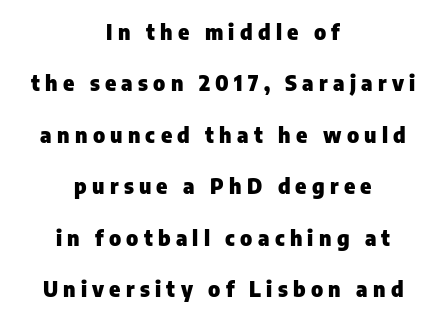
Q: Is the text bold? A: Yes.
Q: Is the text italic (slanted)? A: No, it is upright.
Q: Is the text underlined? A: No.
Q: How is the paragraph aligned? A: Centered.
Q: Is the spacing between letters normal or unusually wide? A: Unusually wide.
Q: Is the spacing between lines tight, normal or loose? A: Loose.
